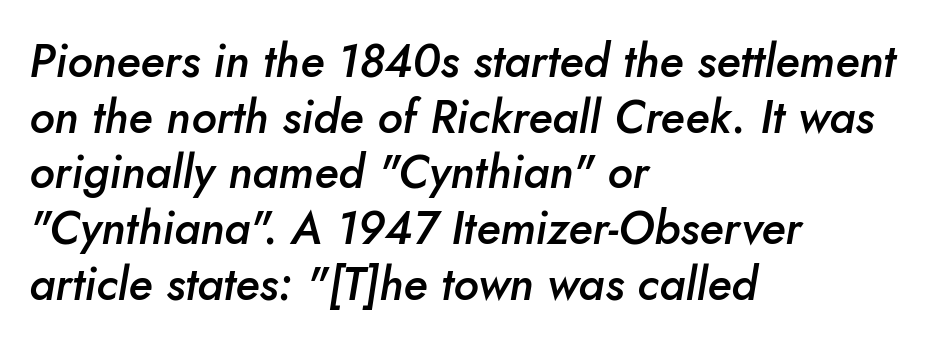
There's an unmistakable incline to the writing here. The lines are quadded left. The rendering uses natural spacing where letterforms have individual widths. This sample uses plain, unmodified letter spacing. This is moderately heavy type, rendered in semibold.
